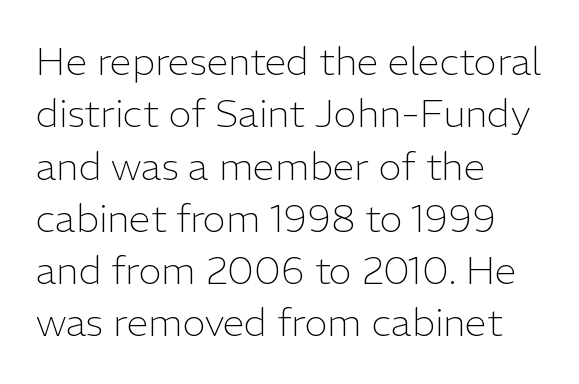
Does extra space separate the letters? No, they use regular spacing. A typesetter would mark this as roman, not italic. The line-height multiplier appears to be the usual default. This rendering features lettering with no underline.
